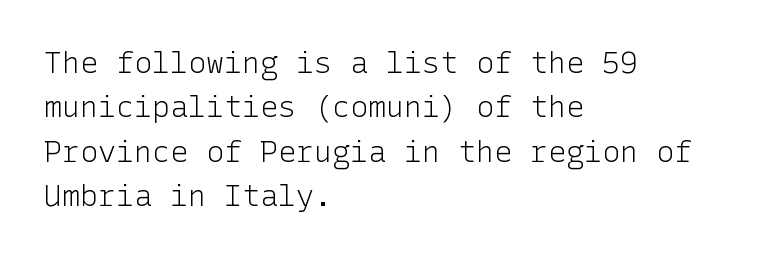
Q: Is the text bold? A: No.
Q: Is the text italic (slanted)? A: No, it is upright.
Q: Is the typeface a serif or a sans-serif typeface? A: Sans-serif.
Q: Is the text underlined? A: No.
Q: How is the paragraph aligned? A: Left-aligned.
Q: Is the spacing between letters normal or unusually wide? A: Normal.
Q: Is the spacing between lines tight, normal or loose? A: Normal.
Q: Width (condensed, normal, or wide)? A: Normal.
Q: Stroke contrast? A: Low.
Q: x-height? A: Medium.
